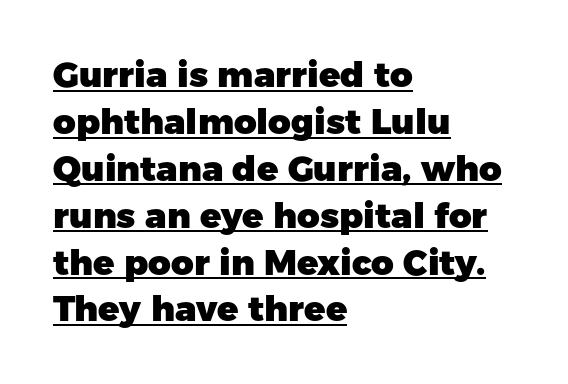
Q: Is the text bold? A: Yes.
Q: Is the text italic (slanted)? A: No, it is upright.
Q: Is the typeface a serif or a sans-serif typeface? A: Sans-serif.
Q: Is the text underlined? A: Yes.
Q: How is the paragraph aligned? A: Left-aligned.
Q: Is the spacing between letters normal or unusually wide? A: Normal.
Q: Is the spacing between lines tight, normal or loose? A: Normal.
Q: Width (condensed, normal, or wide)? A: Normal.
Q: Stroke contrast? A: Low.
Q: x-height? A: Medium.
Q: Monospaced? A: No.
